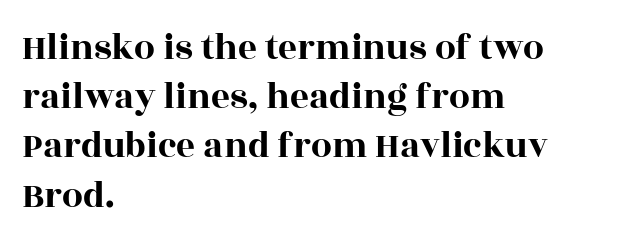
The image shows 37 px wide serif type, upright; set left-aligned, normal line spacing (1.33x), normal letter spacing, not underlined; a large x-height.
